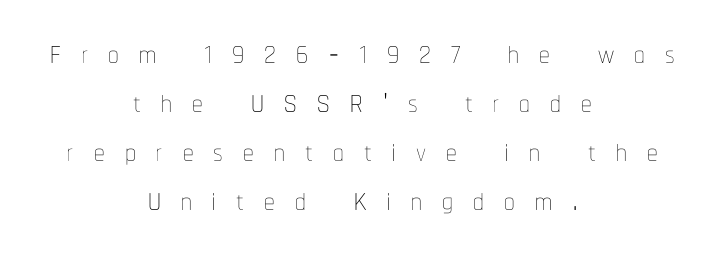
Q: Is the text bold? A: No.
Q: Is the text italic (slanted)? A: No, it is upright.
Q: Is the text underlined? A: No.
Q: How is the paragraph aligned? A: Centered.
Q: Is the spacing between letters normal or unusually wide? A: Unusually wide.
Q: Width (condensed, normal, or wide)? A: Condensed.
Q: Stroke contrast? A: Low.
Q: x-height? A: Medium.
Q: Monospaced? A: No.
